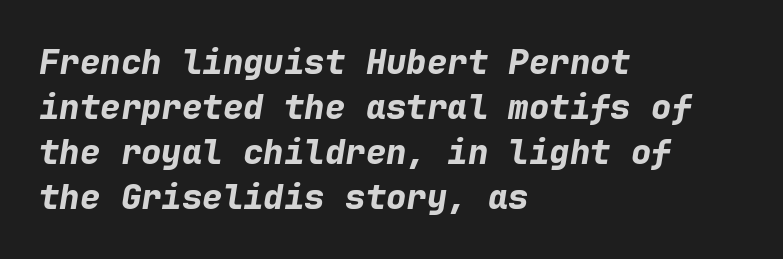
The image shows 34 px bold type, italic (leaning right), monospaced; set left-aligned, normal line spacing (1.32x), normal letter spacing, not underlined; low stroke contrast and a medium x-height.
